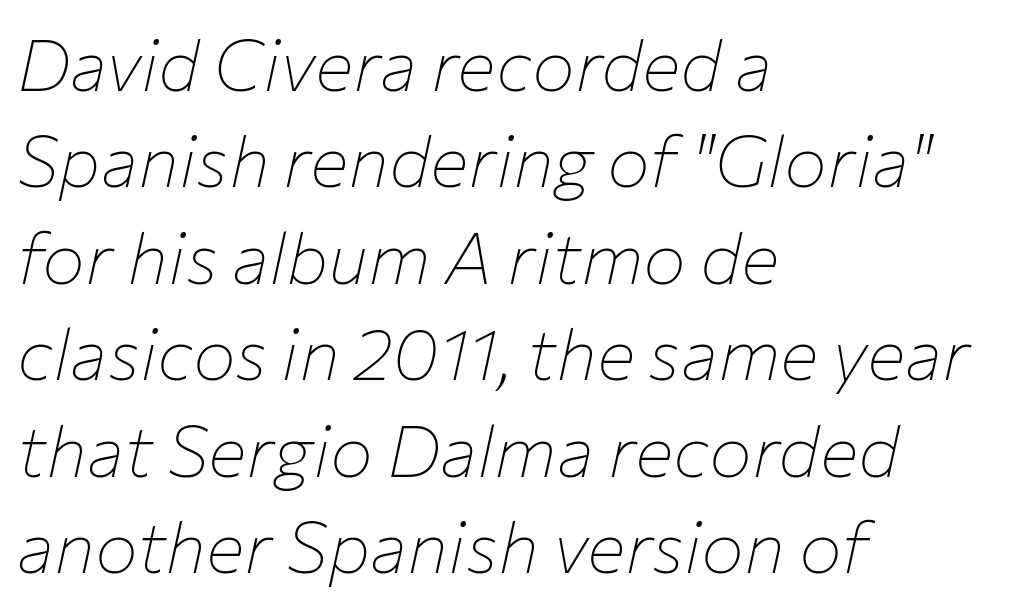
Proportional: the letters do not fall into vertical columns. This sample keeps an unexceptional amount of space between lines. The face used here has a pronounced slope to its letters. The strip under each line holds only bare page.
